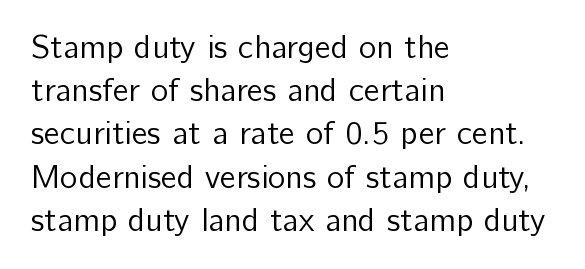
{"serif": "no", "italic": "no", "bold": "no", "weight": "regular", "width": "normal", "stroke_contrast": "low", "x_height": "medium", "monospaced": "no", "underline": "no", "align": "left", "line_spacing": "normal", "line_spacing_ratio": 1.31, "letter_spacing": "normal", "letter_spacing_em": 0.0, "glyph_px": 33}
